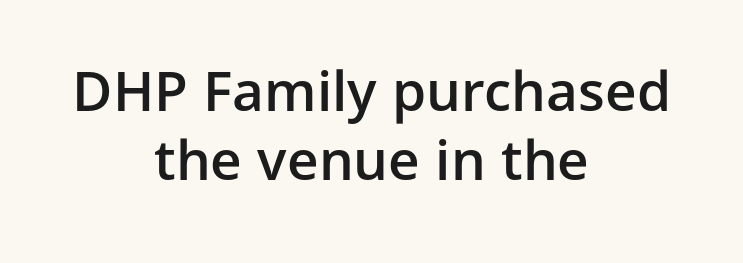
The image shows 55 px semibold sans-serif type, upright; set centered, normal line spacing (1.26x), normal letter spacing, not underlined; low stroke contrast and a medium x-height.
